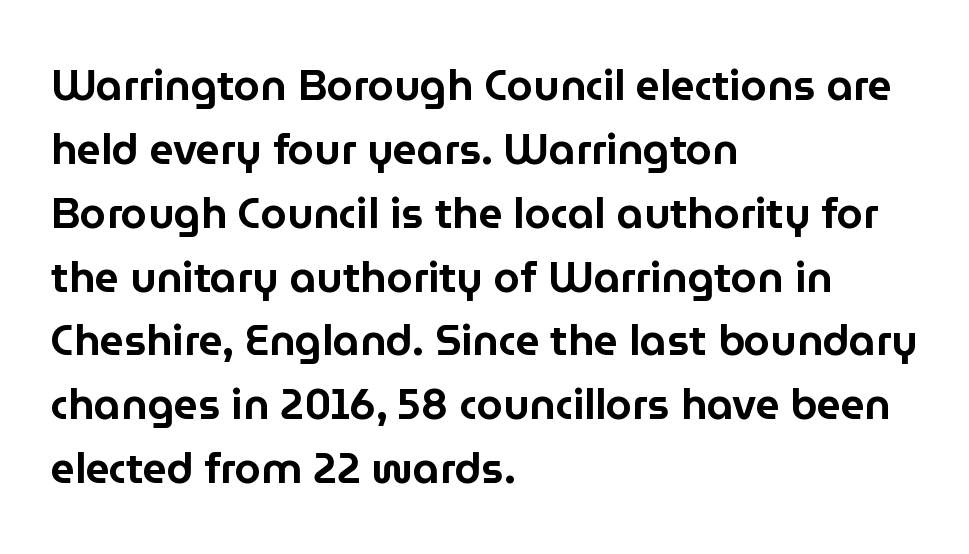
In terms of letterform style, serifs are entirely absent. Compared with a centered layout, this one pins lines to the left instead. What's the leading like? Ordinary, nothing unusual. No extra tracking has been applied to these lines.
